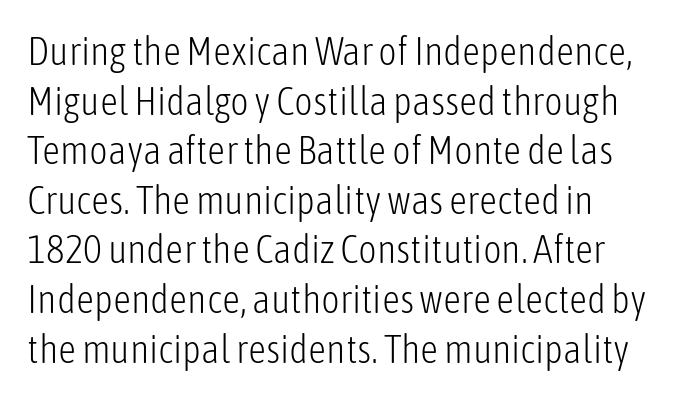
{"serif": "no", "italic": "no", "bold": "no", "weight": "light", "width": "condensed", "stroke_contrast": "low", "x_height": "medium", "monospaced": "no", "underline": "no", "align": "left", "line_spacing_ratio": 1.24, "letter_spacing": "normal", "letter_spacing_em": 0.0, "glyph_px": 40}
